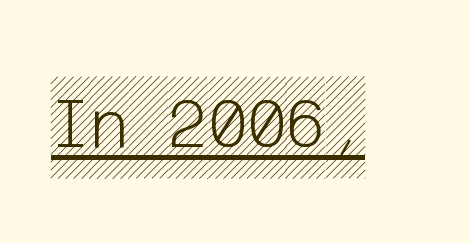
Q: Is the text italic (slanted)? A: No, it is upright.
Q: Is the text underlined? A: Yes.
Q: Is the spacing between letters normal or unusually wide? A: Normal.
Q: Width (condensed, normal, or wide)? A: Condensed.
Q: x-height? A: Large.
